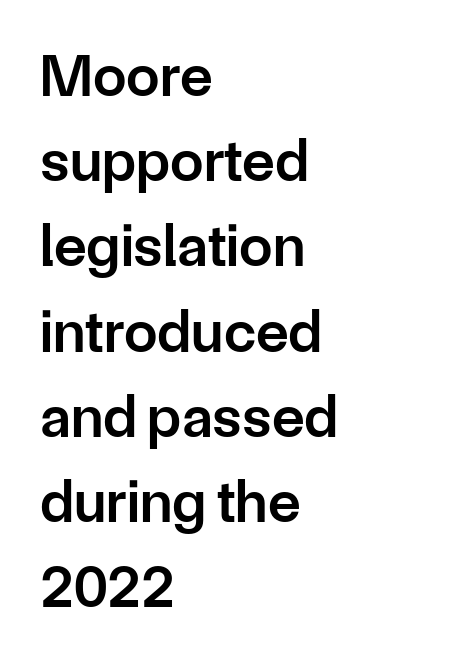
Q: Is the text bold? A: Semi-bold.
Q: Is the text italic (slanted)? A: No, it is upright.
Q: Is the typeface a serif or a sans-serif typeface? A: Sans-serif.
Q: Is the text underlined? A: No.
Q: How is the paragraph aligned? A: Left-aligned.
Q: Is the spacing between letters normal or unusually wide? A: Normal.
Q: Is the spacing between lines tight, normal or loose? A: Normal.
Q: Width (condensed, normal, or wide)? A: Normal.
Q: Stroke contrast? A: Low.
Q: x-height? A: Medium.
Q: Monospaced? A: No.
